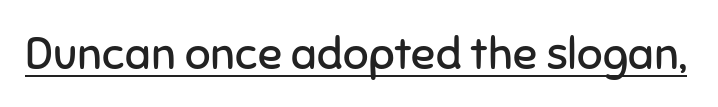
{"serif": "no", "italic": "no", "bold": "no", "weight": "regular", "width": "normal", "stroke_contrast": "low", "x_height": "medium", "monospaced": "no", "underline": "yes", "letter_spacing": "normal", "letter_spacing_em": 0.0, "glyph_px": 45}
